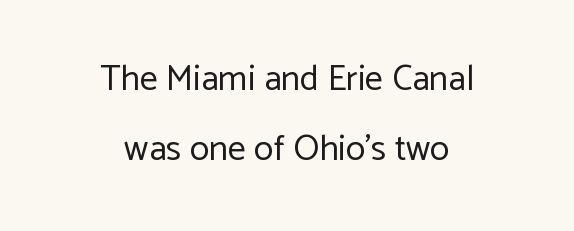
{"serif": "no", "italic": "no", "bold": "no", "weight": "regular", "width": "normal", "stroke_contrast": "low", "x_height": "medium", "monospaced": "no", "underline": "no", "align": "center", "line_spacing": "loose", "line_spacing_ratio": 1.95, "letter_spacing": "normal", "letter_spacing_em": 0.0, "glyph_px": 36}
